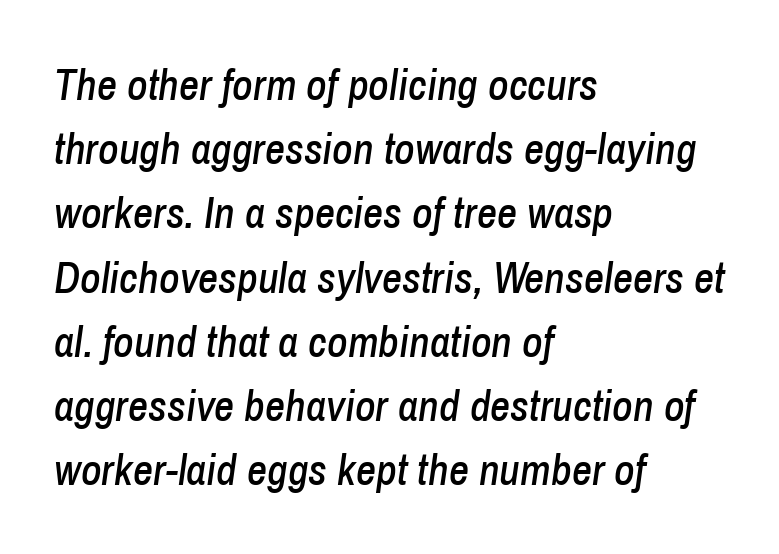
Is the type slanted? Yes — the strokes lean at a clear angle. A typesetter would call this leading conventional body-copy spacing. You could not count columns in this text — the font is proportionally spaced. Bare-footed words on every line. Here the glyphs are tracked normally, forming tight word shapes.
